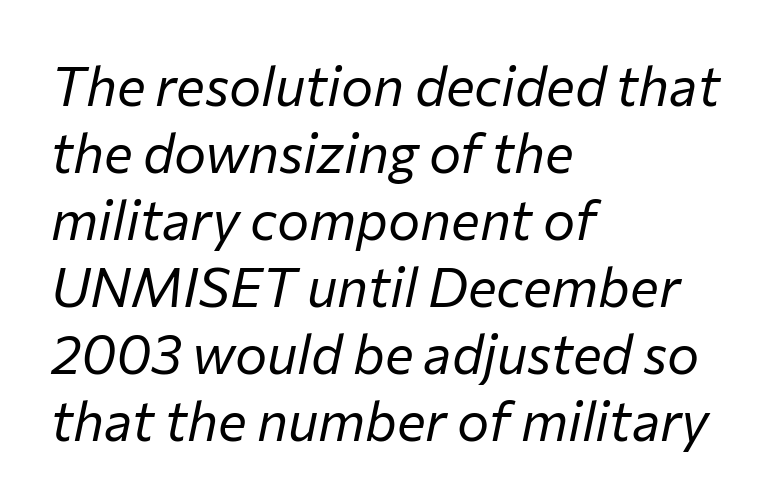
The image shows 54 px regular-weight type, italic (leaning right); set left-aligned, line spacing 1.24x, normal letter spacing, not underlined; low stroke contrast and a medium x-height.
